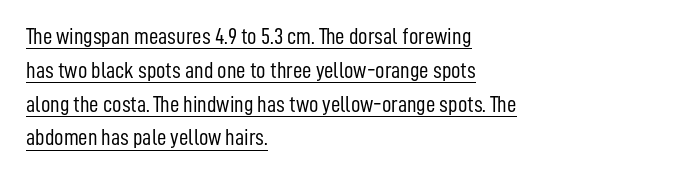
Spacing between characters is what you'd get straight out of the box. In terms of posture, this sample is upright. One-word summary of the alignment: left. This reads as an unemphasized weight, regular at the heaviest.
